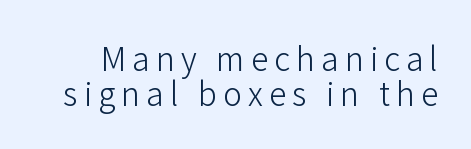
This sample trades vertical openness for compactness between lines. Decoration check: the copy has no underline. Is this a fixed-width face? No — the glyphs have proportional, varying widths. Stems and bowls with no extra thickness — not bold. The face used here is a sans, in the tradition of grotesques and geometrics.
